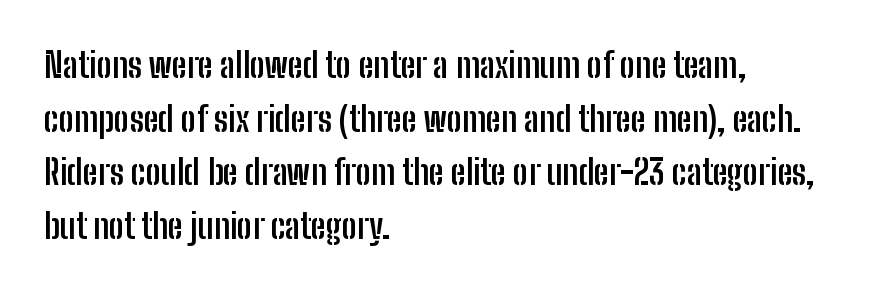
{"serif": "no", "italic": "no", "bold": "yes", "weight": "semibold", "width": "condensed", "stroke_contrast": "low", "x_height": "medium", "monospaced": "no", "underline": "no", "align": "left", "line_spacing": "normal", "line_spacing_ratio": 1.58, "letter_spacing": "normal", "letter_spacing_em": 0.0, "glyph_px": 34}
